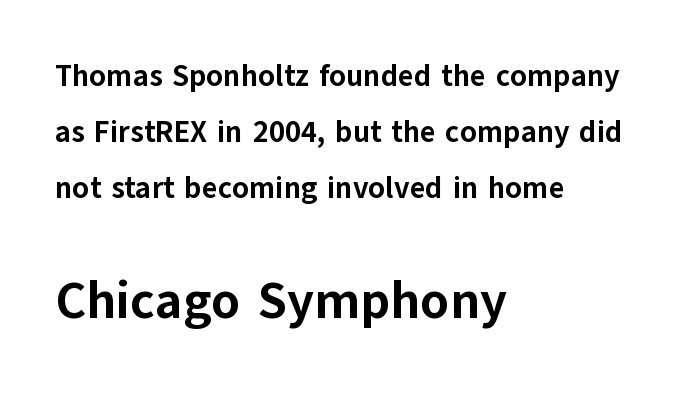
The image shows 52 px bold sans-serif type, upright; set left-aligned, line spacing 1.86x, normal letter spacing, not underlined; the second (bottom) block is 1.73x larger; low stroke contrast and a medium x-height.
